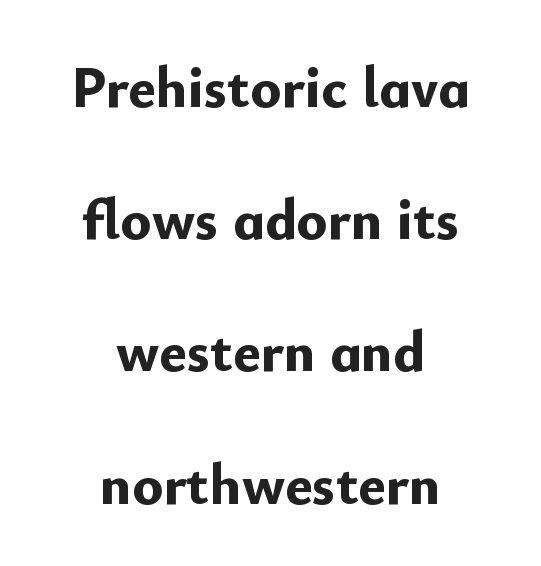
The image shows 58 px bold sans-serif type, upright; set centered, loose line spacing (2.28x), normal letter spacing, not underlined; low stroke contrast and a small x-height.
